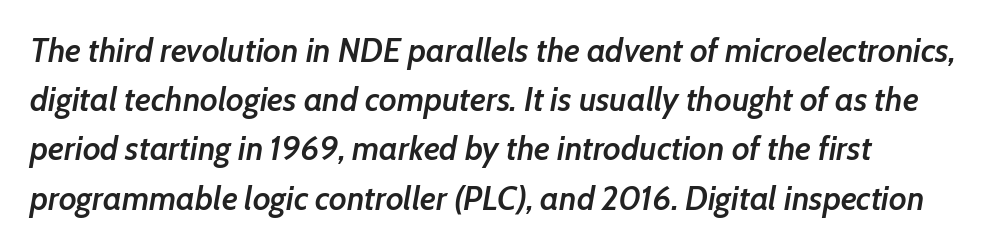
{"italic": "yes", "lean": "right", "slant_degrees": 7, "bold": "semi", "weight": "semibold", "width": "normal", "stroke_contrast": "low", "x_height": "medium", "monospaced": "no", "underline": "no", "align": "left", "line_spacing": "normal", "line_spacing_ratio": 1.49, "letter_spacing": "normal", "letter_spacing_em": 0.0, "glyph_px": 33}
